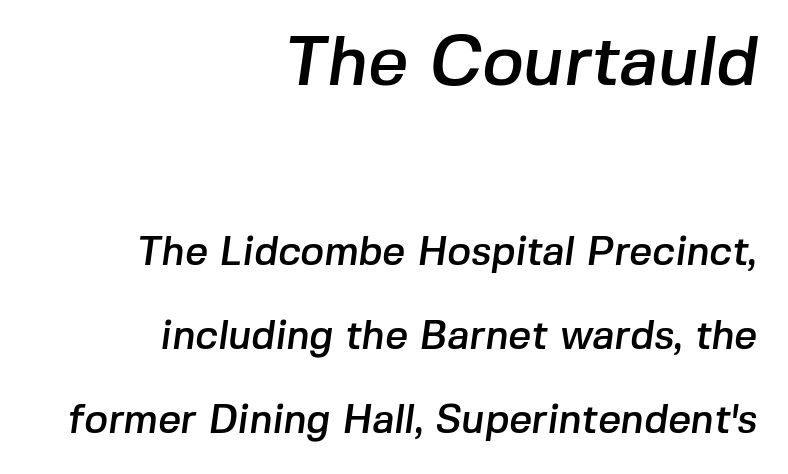
The image shows 70 px sans-serif type; set right-aligned, loose line spacing (2.1x), normal letter spacing, not underlined; the first (top) block is 1.75x larger; low stroke contrast and a medium x-height.
